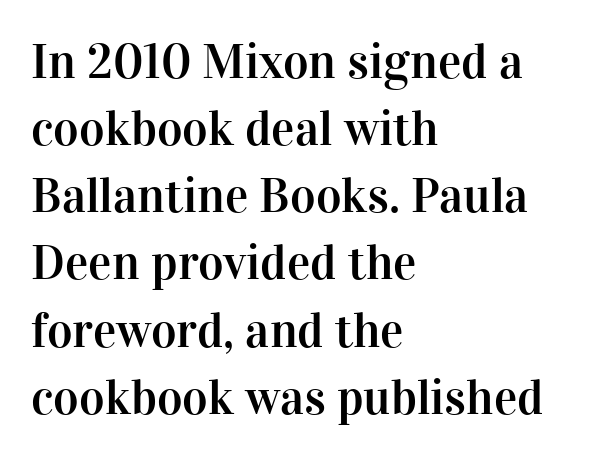
Q: Is the text italic (slanted)? A: No, it is upright.
Q: Is the typeface a serif or a sans-serif typeface? A: Serif.
Q: Is the text underlined? A: No.
Q: How is the paragraph aligned? A: Left-aligned.
Q: Is the spacing between letters normal or unusually wide? A: Normal.
Q: Is the spacing between lines tight, normal or loose? A: Normal.
Q: Width (condensed, normal, or wide)? A: Normal.
Q: Stroke contrast? A: High.
Q: x-height? A: Medium.
Q: Monospaced? A: No.
